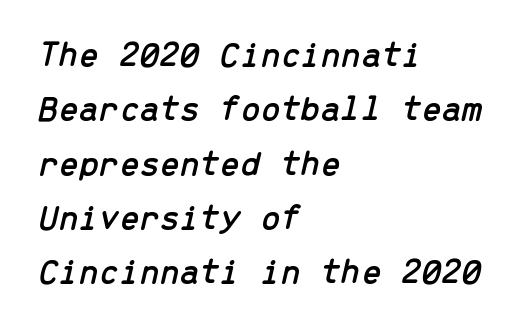
{"italic": "yes", "lean": "right", "slant_degrees": 13, "width": "normal", "stroke_contrast": "low", "x_height": "medium", "monospaced": "yes", "underline": "no", "align": "left", "line_spacing": "normal", "line_spacing_ratio": 1.51, "letter_spacing": "normal", "letter_spacing_em": 0.0, "glyph_px": 36}
